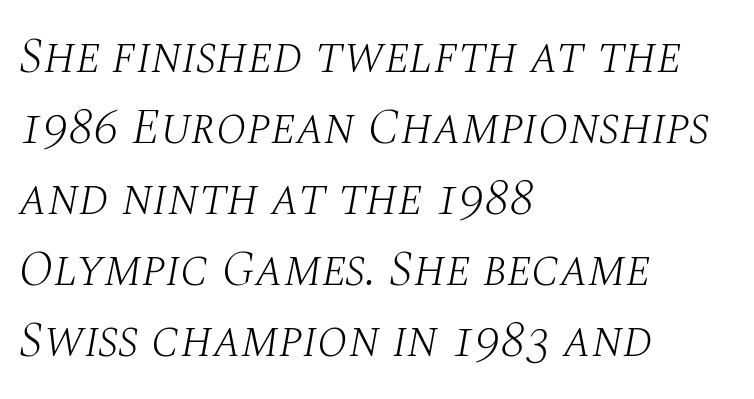
{"serif": "yes", "italic": "yes", "lean": "right", "slant_degrees": 10, "bold": "no", "weight": "light", "width": "normal", "stroke_contrast": "medium", "x_height": "large", "monospaced": "no", "underline": "no", "align": "left", "line_spacing": "normal", "line_spacing_ratio": 1.42, "letter_spacing": "normal", "letter_spacing_em": 0.0, "glyph_px": 50}
